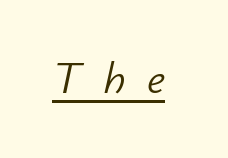
{"italic": "yes", "lean": "right", "slant_degrees": 12, "bold": "no", "weight": "light", "width": "normal", "stroke_contrast": "low", "x_height": "small", "monospaced": "no", "underline": "yes", "letter_spacing": "wide", "letter_spacing_em": 0.48, "glyph_px": 45}
